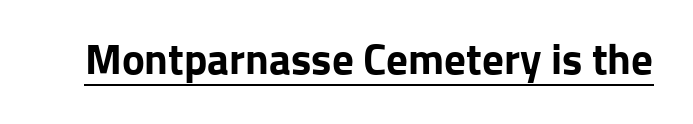
The line texture is even and compact thanks to regular tracking. Each letter's strokes conclude bluntly, with no projecting serifs. Ordinary non-slanted type is in use. Stroke thickness is high; the sample reads as a true bold. The passage shown is typed in a proportional face where columns would drift.
